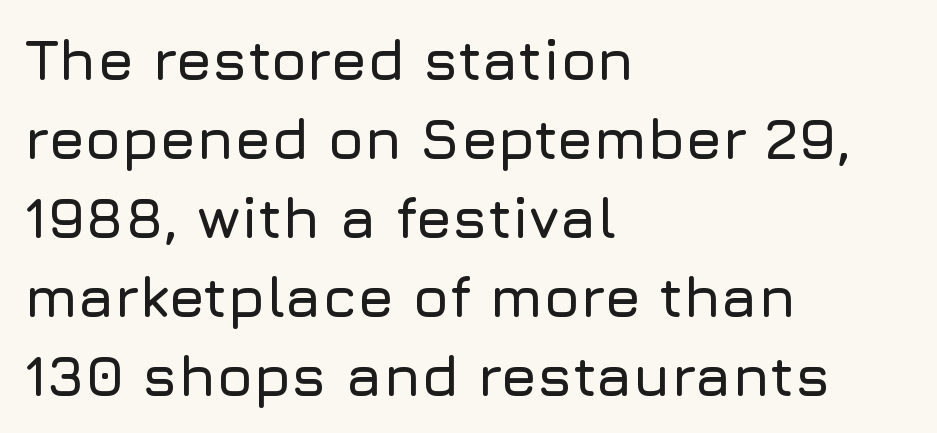
The image shows 58 px sans-serif type, upright; set left-aligned, normal line spacing (1.36x), normal letter spacing, not underlined; low stroke contrast and a medium x-height.
